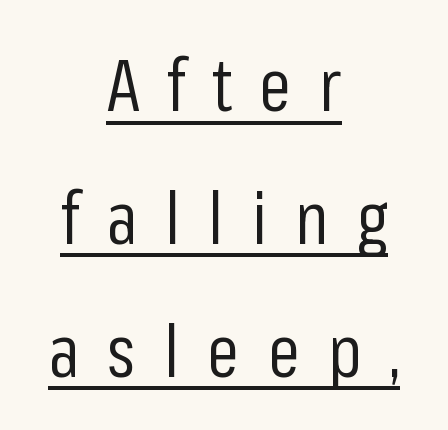
The image shows 73 px regular-weight, condensed sans-serif type, upright; set centered, line spacing 1.82x, unusually wide letter spacing (+0.38 em), underlined; low stroke contrast and a medium x-height.
